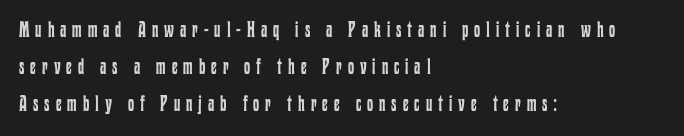
The image shows 22 px text type, upright; set left-aligned, normal line spacing (1.69x), unusually wide letter spacing (+0.27 em), not underlined.
